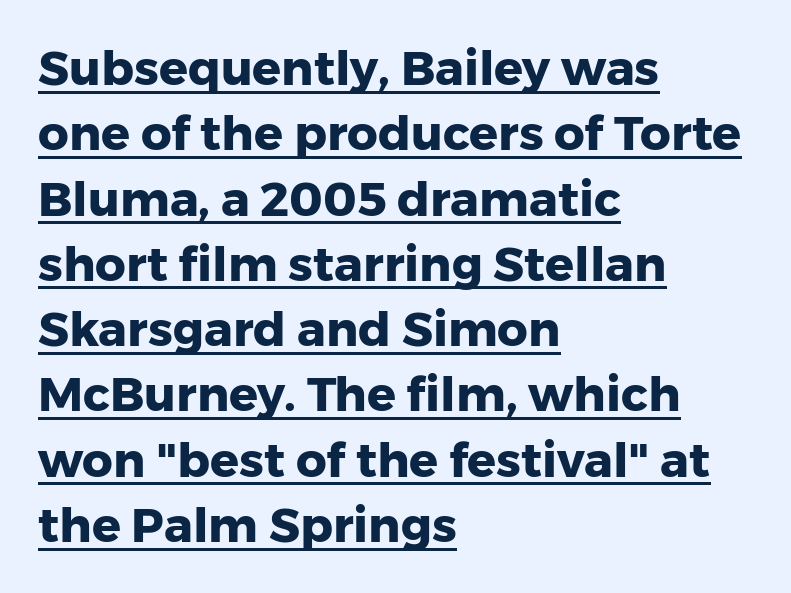
{"serif": "no", "italic": "no", "bold": "yes", "weight": "heavy", "width": "normal", "stroke_contrast": "low", "x_height": "medium", "monospaced": "no", "underline": "yes", "align": "left", "line_spacing": "normal", "line_spacing_ratio": 1.36, "letter_spacing": "normal", "letter_spacing_em": 0.0, "glyph_px": 48}
